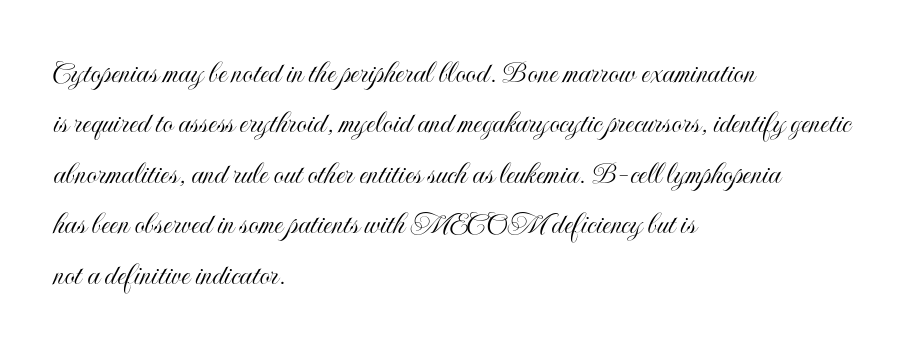
The image shows 33 px condensed type; set left-aligned, normal line spacing (1.53x), normal letter spacing, not underlined; a small x-height.
